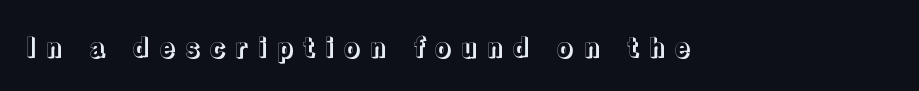
{"italic": "no", "underline": "no", "letter_spacing": "wide", "letter_spacing_em": 0.37, "glyph_px": 26}
